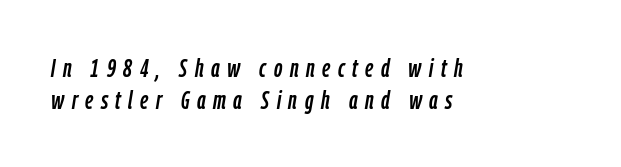
The image shows 26 px text type, italic (leaning right); set left-aligned, line spacing 1.24x, unusually wide letter spacing (+0.29 em), not underlined.
